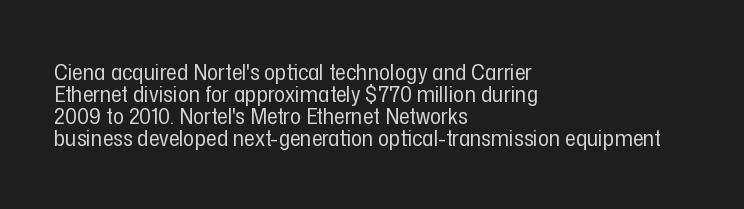
Q: Is the text bold? A: No.
Q: Is the text italic (slanted)? A: No, it is upright.
Q: Is the text underlined? A: No.
Q: How is the paragraph aligned? A: Left-aligned.
Q: Is the spacing between letters normal or unusually wide? A: Normal.
Q: Is the spacing between lines tight, normal or loose? A: Tight.
